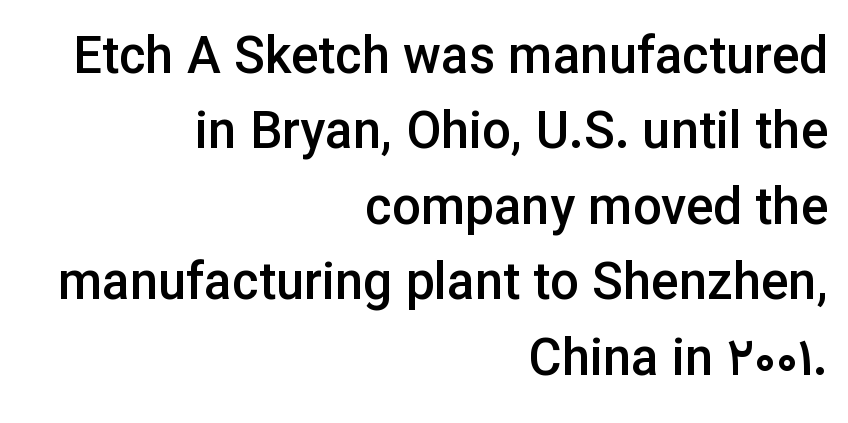
{"serif": "no", "italic": "no", "bold": "semi", "weight": "semibold", "width": "normal", "stroke_contrast": "low", "x_height": "medium", "monospaced": "no", "underline": "no", "align": "right", "line_spacing": "normal", "line_spacing_ratio": 1.48, "letter_spacing": "normal", "letter_spacing_em": 0.0, "glyph_px": 51}
